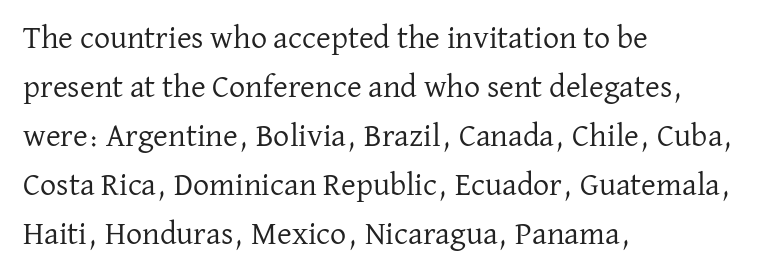
Q: Is the text bold? A: No.
Q: Is the text italic (slanted)? A: No, it is upright.
Q: Is the typeface a serif or a sans-serif typeface? A: Serif.
Q: Is the text underlined? A: No.
Q: How is the paragraph aligned? A: Left-aligned.
Q: Is the spacing between letters normal or unusually wide? A: Normal.
Q: Is the spacing between lines tight, normal or loose? A: Normal.
Q: Width (condensed, normal, or wide)? A: Normal.
Q: Stroke contrast? A: Low.
Q: x-height? A: Medium.
Q: Monospaced? A: No.
